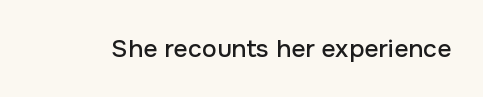
{"italic": "no", "underline": "no", "letter_spacing": "normal", "letter_spacing_em": 0.0, "glyph_px": 25}
